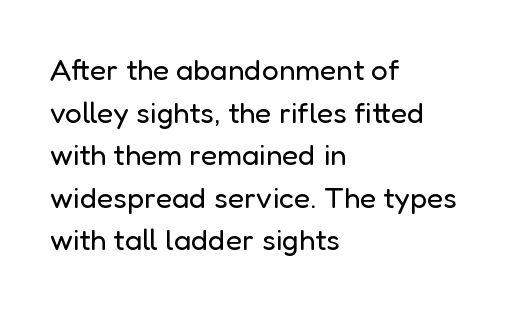
{"serif": "no", "italic": "no", "bold": "no", "weight": "regular", "width": "normal", "stroke_contrast": "low", "x_height": "medium", "monospaced": "no", "underline": "no", "align": "left", "line_spacing": "normal", "line_spacing_ratio": 1.42, "letter_spacing": "normal", "letter_spacing_em": 0.0, "glyph_px": 30}
